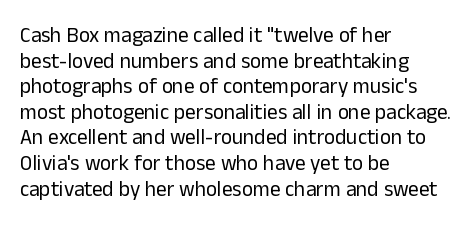
The image shows 21 px text type, upright; set left-aligned, line spacing 1.22x, normal letter spacing, not underlined.
